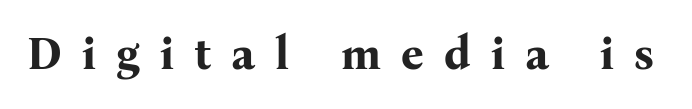
Every character sits straight up, as roman type does. You could only call the tracking loose — the letters float apart. The letters advance in unequal steps, a hallmark of proportional type. Quick note: underline off. Note: serifs present on the glyphs. Weight: bold.
